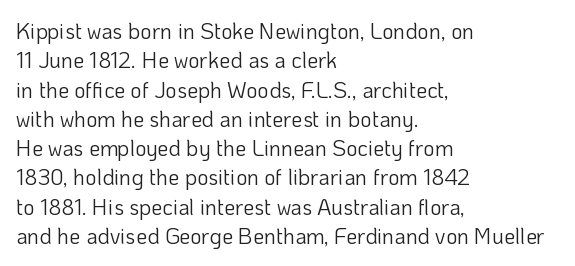
Caption: face not bold, strokes unweighted. Whoever set this chose a conventional vertical rhythm. This sample uses plain, unmodified letter spacing. The lettering stays uniformly vertical, giving the passage a roman look. Rule under the text: the space is simply empty.
